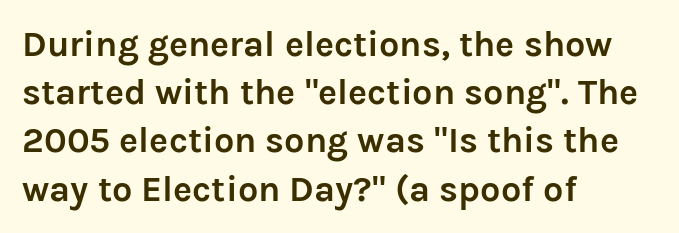
The image shows 36 px semibold sans-serif type, upright; set left-aligned, normal line spacing (1.34x), normal letter spacing, not underlined; low stroke contrast and a medium x-height.
